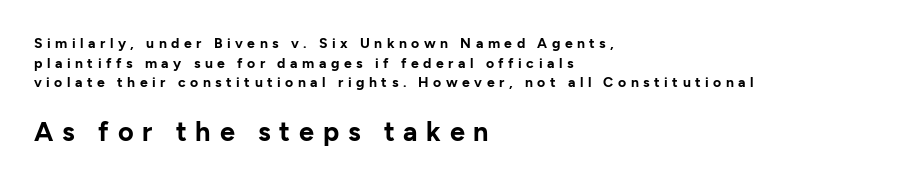
The image shows 27 px bold type, upright; set left-aligned, normal line spacing (1.41x), unusually wide letter spacing (+0.32 em), not underlined; the second (bottom) block is 1.93x larger.
